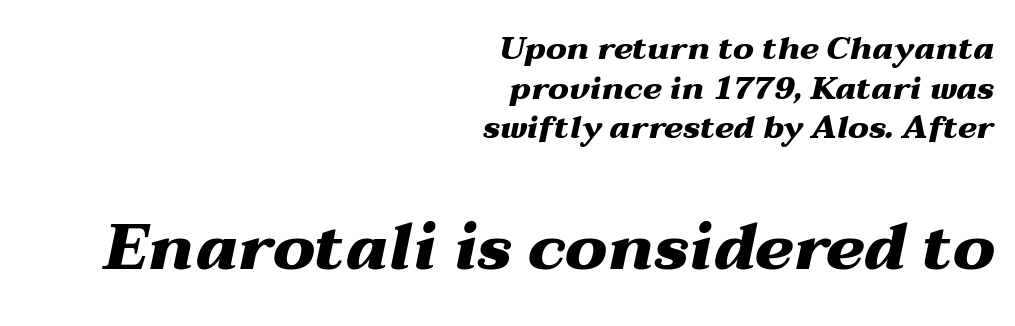
Q: Is the text bold? A: Yes.
Q: Is the text italic (slanted)? A: Yes, it leans right by about 12 degrees.
Q: Is the text underlined? A: No.
Q: How is the paragraph aligned? A: Right-aligned.
Q: Is the spacing between letters normal or unusually wide? A: Normal.
Q: Which block of text is set in a larger size, the first (top) or the second (bottom)? A: The second (bottom) one.
Q: Width (condensed, normal, or wide)? A: Wide.
Q: Stroke contrast? A: Medium.
Q: x-height? A: Medium.
Q: Monospaced? A: No.
